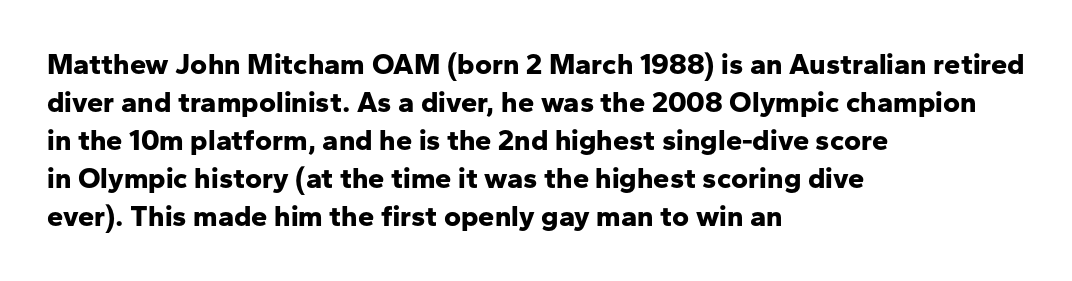
Q: Is the text bold? A: Yes.
Q: Is the text italic (slanted)? A: No, it is upright.
Q: Is the typeface a serif or a sans-serif typeface? A: Sans-serif.
Q: Is the text underlined? A: No.
Q: How is the paragraph aligned? A: Left-aligned.
Q: Is the spacing between letters normal or unusually wide? A: Normal.
Q: Is the spacing between lines tight, normal or loose? A: Normal.
Q: Width (condensed, normal, or wide)? A: Normal.
Q: Stroke contrast? A: Low.
Q: x-height? A: Medium.
Q: Monospaced? A: No.
